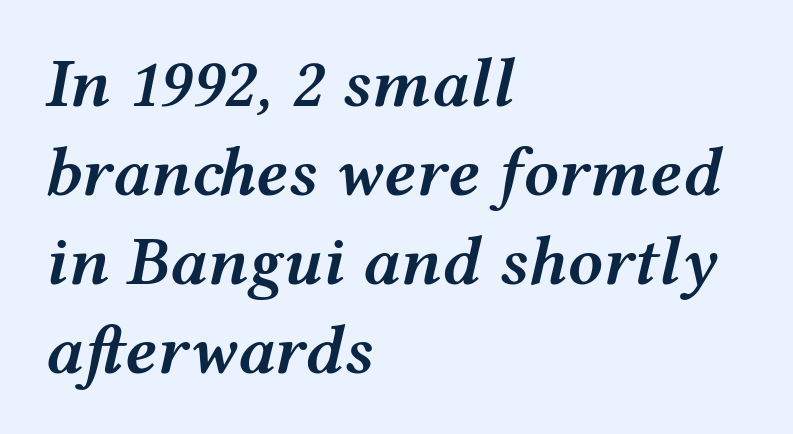
The image shows 70 px semibold, wide type, italic (leaning right); set left-aligned, normal line spacing (1.27x), normal letter spacing, not underlined; medium stroke contrast and a medium x-height.
